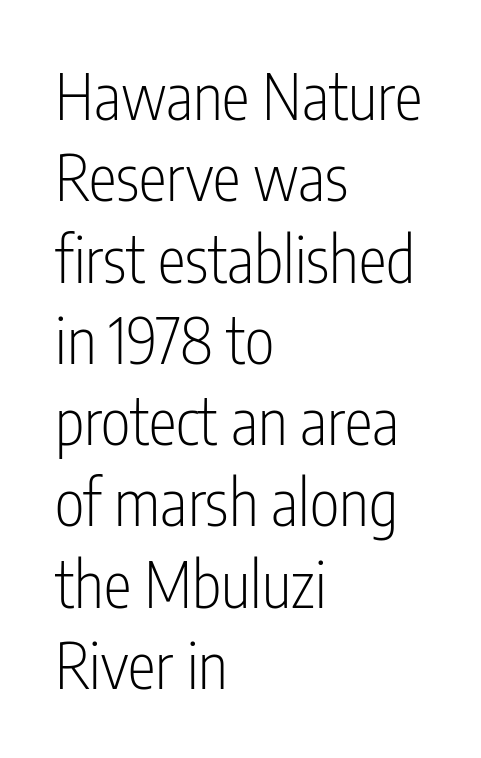
The image shows 63 px light, condensed sans-serif type, upright; set left-aligned, normal line spacing (1.29x), normal letter spacing, not underlined; low stroke contrast and a medium x-height.
